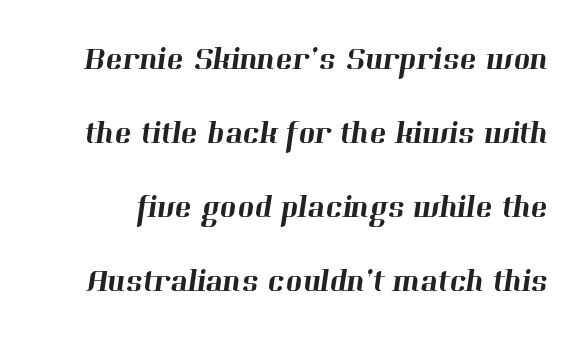
Q: Is the typeface a serif or a sans-serif typeface? A: Serif.
Q: Is the text underlined? A: No.
Q: Is the spacing between letters normal or unusually wide? A: Normal.
Q: Is the spacing between lines tight, normal or loose? A: Loose.
Q: Width (condensed, normal, or wide)? A: Normal.
Q: Stroke contrast? A: High.
Q: x-height? A: Medium.
Q: Monospaced? A: No.
